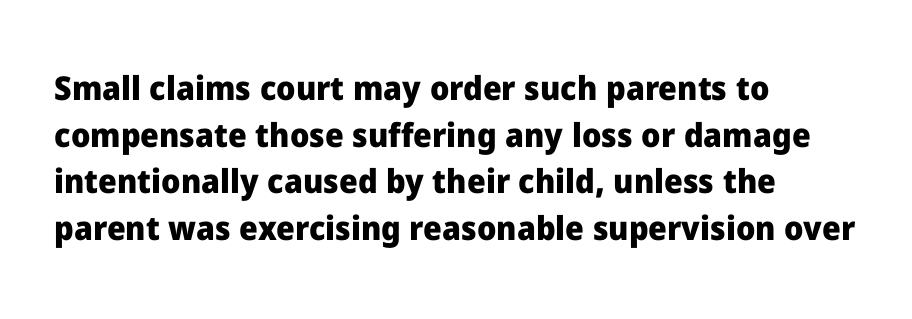
Glance below the letters and you will spot only blank space. Typeset ragged right — the left edge is the straight one. Here the glyphs are tracked normally, forming tight word shapes. The glyphs in this specimen are sans serif. Strong, thick strokes mark this as bold type.
